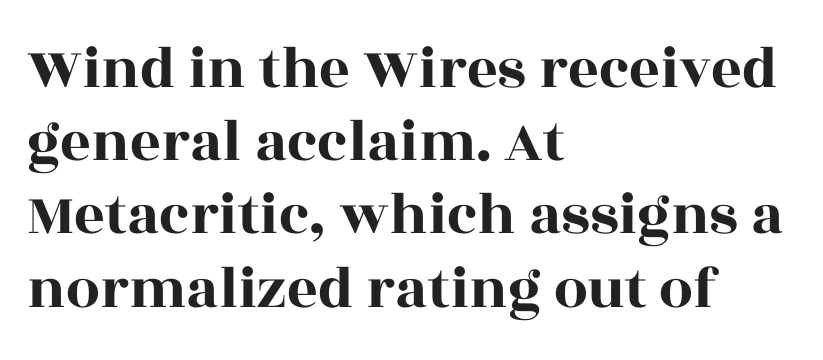
Q: Is the text italic (slanted)? A: No, it is upright.
Q: Is the typeface a serif or a sans-serif typeface? A: Serif.
Q: Is the text underlined? A: No.
Q: How is the paragraph aligned? A: Left-aligned.
Q: Is the spacing between letters normal or unusually wide? A: Normal.
Q: Width (condensed, normal, or wide)? A: Wide.
Q: x-height? A: Large.
Q: Monospaced? A: No.
